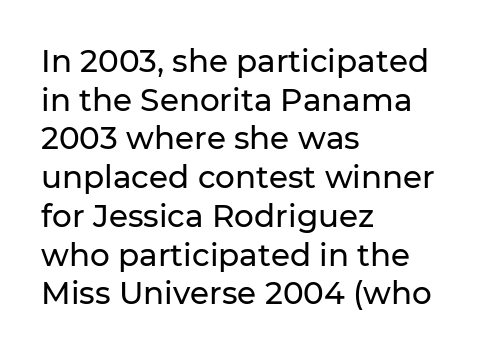
Characters remain perfectly vertical along every line. The foot of each line stays bare and open. Is the letter spacing exaggerated? No — it looks like the ordinary default. Horizontal alignment here is leftward, the default for most running prose. The designer left line spacing at the default.
